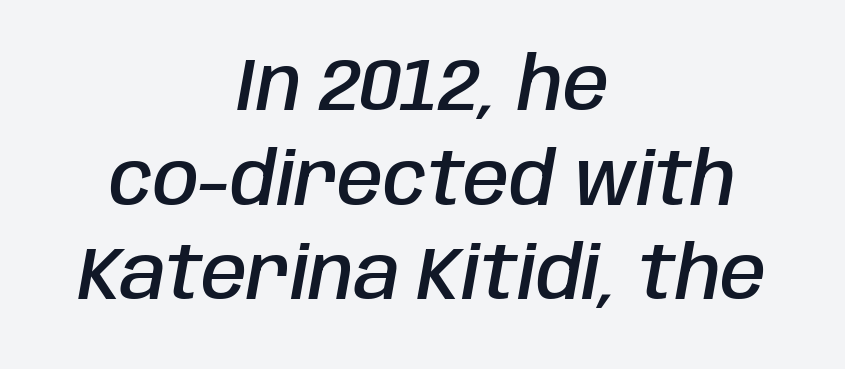
There's an unmistakable incline to the writing here. This is the in-between weight designers call semibold or demi. Neither beginnings nor endings align; midpoints do. Looks like regular typesetting: each glyph gets only the width it needs. The space beneath each line is pristine and unruled.
